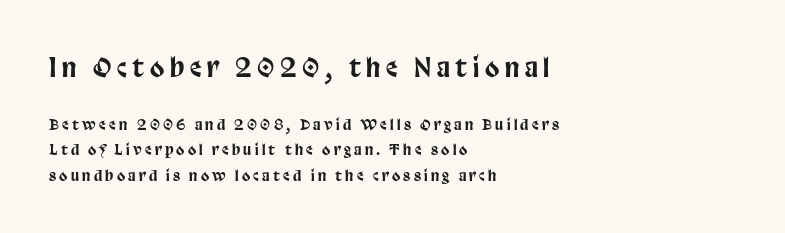
Tracking here is generous; glyphs stand well apart from one another. The first block has been scaled up relative to the second. Only glyphs here, with clear space below each row. Every stem runs plumb, perpendicular to the baseline. Summary of vertical rhythm: regular, with standard interline spacing. Line beginnings align vertically; line endings do not.
